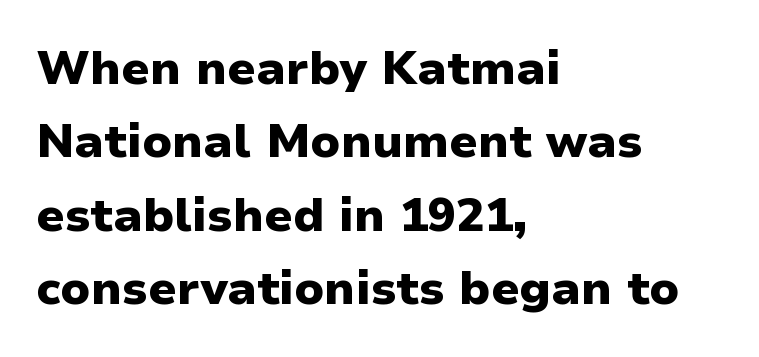
Q: Is the text bold? A: Yes.
Q: Is the text italic (slanted)? A: No, it is upright.
Q: Is the typeface a serif or a sans-serif typeface? A: Sans-serif.
Q: Is the text underlined? A: No.
Q: How is the paragraph aligned? A: Left-aligned.
Q: Is the spacing between letters normal or unusually wide? A: Normal.
Q: Is the spacing between lines tight, normal or loose? A: Normal.
Q: Width (condensed, normal, or wide)? A: Normal.
Q: Stroke contrast? A: Low.
Q: x-height? A: Medium.
Q: Monospaced? A: No.
